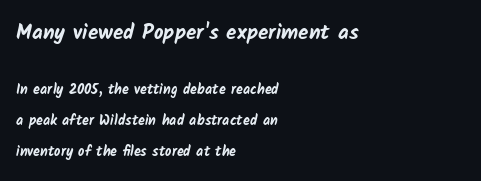
Letters rest on an invisible, unmarked baseline. In terms of weight, the rendering is a true, heavy bold. Compare the two chunks: the upper has the greater cap height. What's the leading like? Stretched, with rows far apart. Is the block centered? No — it sits flush against the left margin. Tracking value appears to be zero — textbook default spacing.
